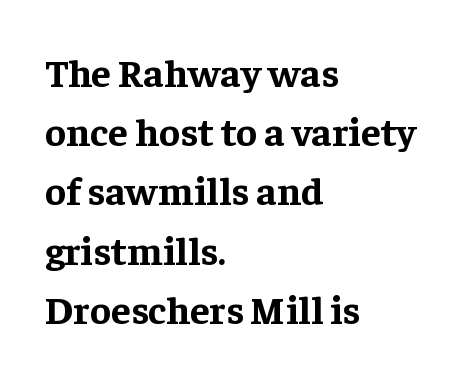
Q: Is the text bold? A: Yes.
Q: Is the text italic (slanted)? A: No, it is upright.
Q: Is the typeface a serif or a sans-serif typeface? A: Serif.
Q: Is the text underlined? A: No.
Q: How is the paragraph aligned? A: Left-aligned.
Q: Is the spacing between letters normal or unusually wide? A: Normal.
Q: Is the spacing between lines tight, normal or loose? A: Normal.
Q: Width (condensed, normal, or wide)? A: Normal.
Q: Stroke contrast? A: Low.
Q: x-height? A: Medium.
Q: Monospaced? A: No.
